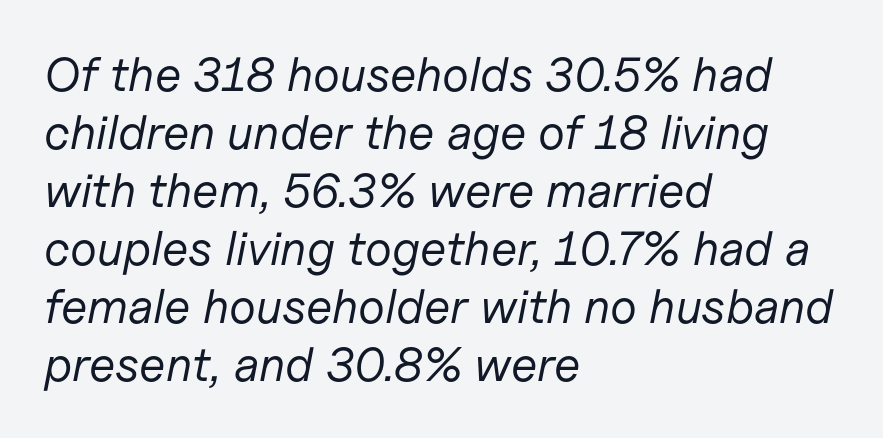
Q: Is the text bold? A: No.
Q: Is the text italic (slanted)? A: Yes, it leans right by about 11 degrees.
Q: Is the text underlined? A: No.
Q: How is the paragraph aligned? A: Left-aligned.
Q: Is the spacing between letters normal or unusually wide? A: Normal.
Q: Width (condensed, normal, or wide)? A: Normal.
Q: Stroke contrast? A: Low.
Q: x-height? A: Medium.
Q: Monospaced? A: No.
